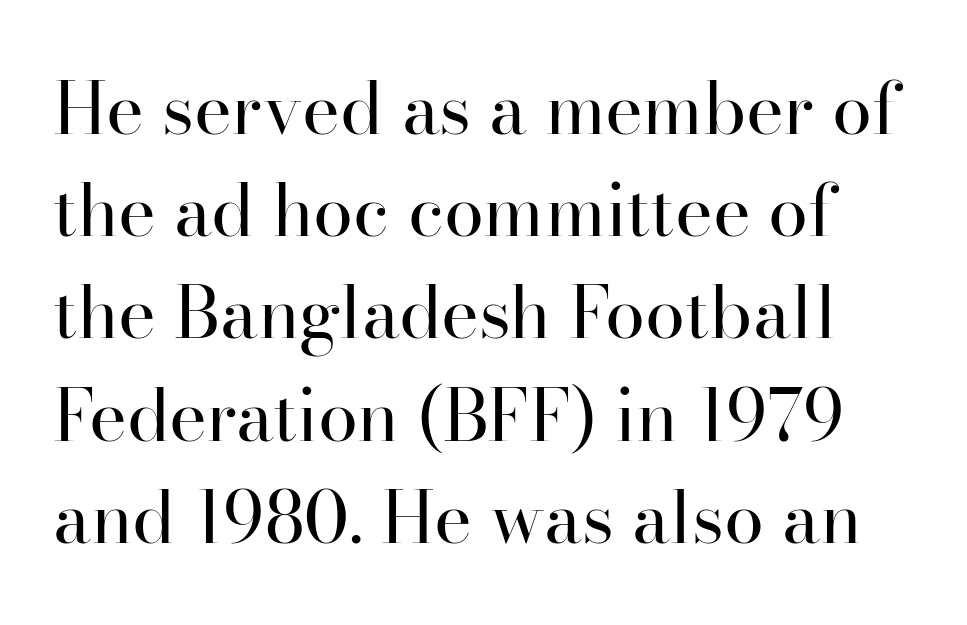
The image shows 72 px regular-weight serif type, upright; set normal line spacing (1.42x), normal letter spacing, not underlined; high stroke contrast and a small x-height.
